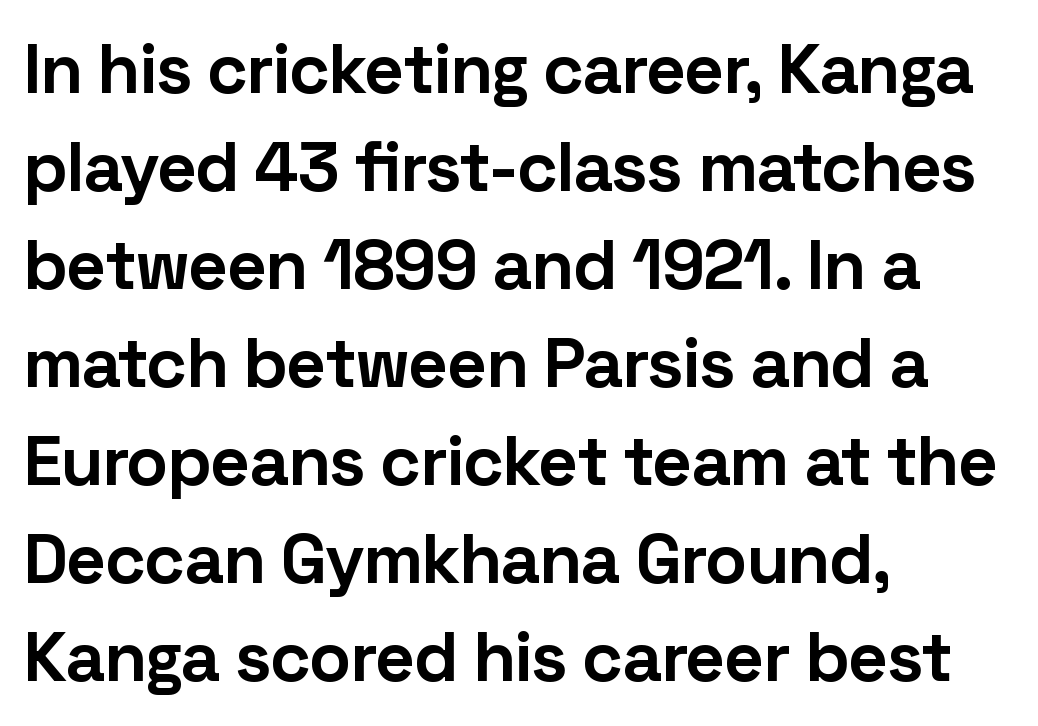
The image shows 70 px bold sans-serif type, upright; set left-aligned, normal line spacing (1.4x), normal letter spacing, not underlined; low stroke contrast and a medium x-height.
